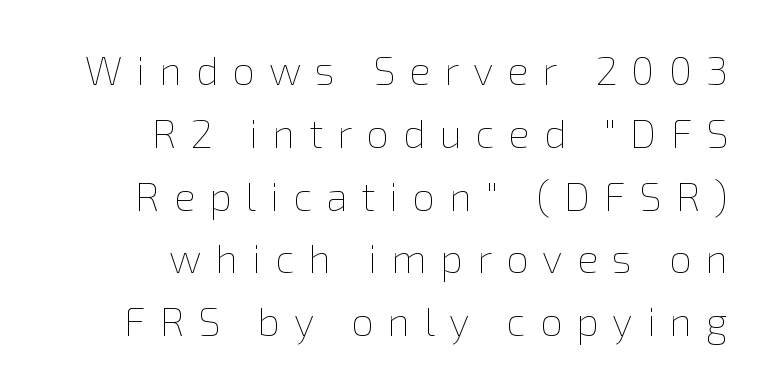
This rendering features lettering with no underline. This sample keeps an unexceptional amount of space between lines. Stems here are at most as thick as an everyday book face. Observe the wide spacing: letters keep a clear distance from each other. The passage is arranged like a letterhead date or caption credit — flush right.
